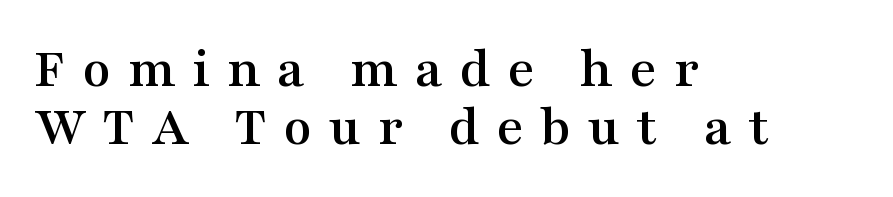
A roman cut, with each character standing at attention. Line starts are locked; line ends wander. The passage shown stacks its lines with hardly any gap. Letter spacing: wide. Has an underline been added? It has not. These lines are rendered in a variable-pitch font.
